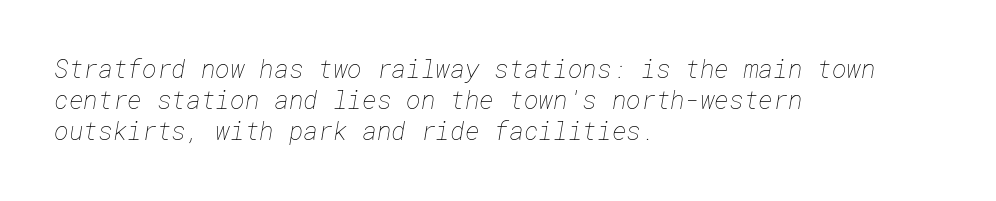
Q: Is the text bold? A: No.
Q: Is the text underlined? A: No.
Q: How is the paragraph aligned? A: Left-aligned.
Q: Is the spacing between letters normal or unusually wide? A: Normal.
